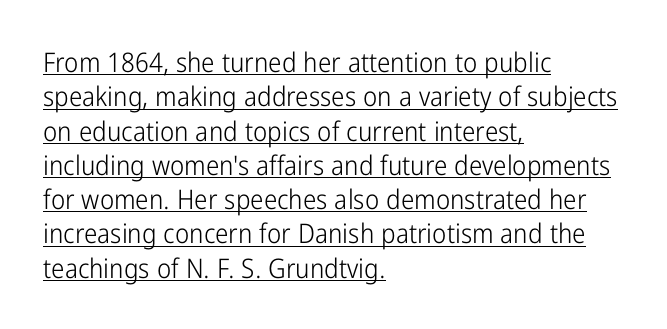
Q: Is the text bold? A: No.
Q: Is the text italic (slanted)? A: No, it is upright.
Q: Is the text underlined? A: Yes.
Q: How is the paragraph aligned? A: Left-aligned.
Q: Is the spacing between letters normal or unusually wide? A: Normal.
Q: Is the spacing between lines tight, normal or loose? A: Normal.
